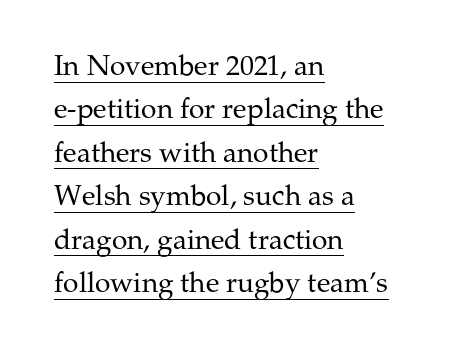
A typesetter would call this proportional, since set widths differ per character. What stands out about the letter spacing? Nothing — it is the standard amount. Baseline-to-baseline distance is the conventional proportion of letter height. A roman cut, with each character standing at attention.
